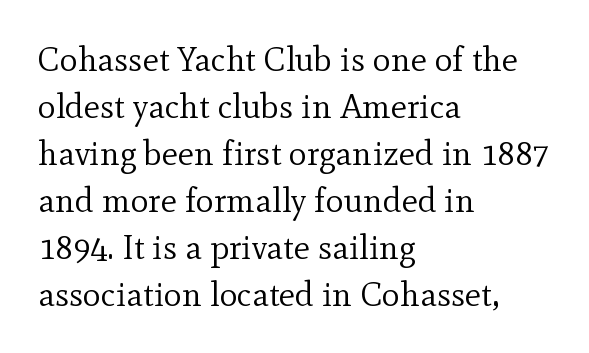
Compared with typical body copy, the letter spacing here is the same. The lettering stays uniformly vertical, giving the passage a roman look. The leading is moderate, giving the passage an even texture. Line beginnings align vertically; line endings do not. I'd call this a serif setting — the letters wear small feet. The specimen omits any rule beneath the text block's lines.
